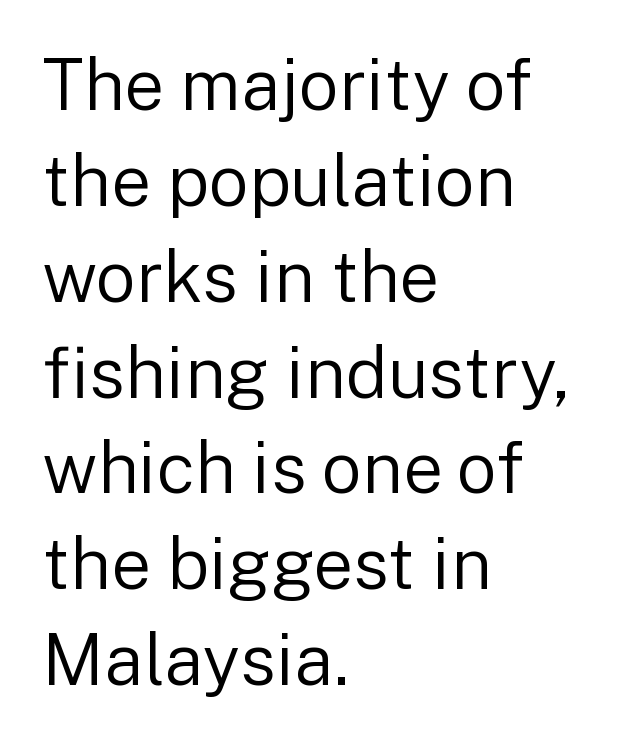
You can tell it's not italic because the verticals are truly vertical. Check where the strokes stop: nothing finishes them off — pure sans. Does extra space separate the letters? No, they use regular spacing. Casual observation: everything's shoved over to the left.
